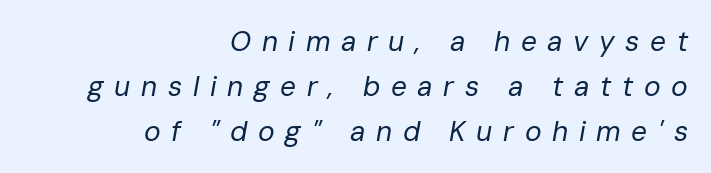
Q: Is the text bold? A: No.
Q: Is the text italic (slanted)? A: Yes, it leans right by about 10 degrees.
Q: Is the text underlined? A: No.
Q: How is the paragraph aligned? A: Right-aligned.
Q: Is the spacing between letters normal or unusually wide? A: Unusually wide.
Q: Is the spacing between lines tight, normal or loose? A: Normal.
Q: Width (condensed, normal, or wide)? A: Normal.
Q: Stroke contrast? A: Low.
Q: x-height? A: Medium.
Q: Monospaced? A: No.
